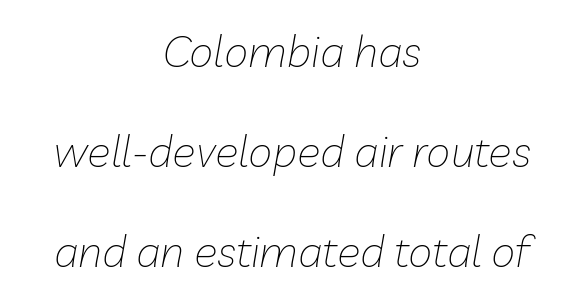
The image shows 44 px thin type, italic (leaning right); set centered, loose line spacing (2.27x), normal letter spacing, not underlined; low stroke contrast and a medium x-height.
